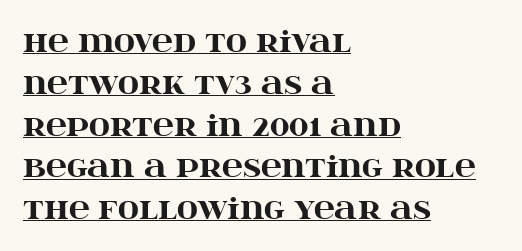
{"serif": "yes", "italic": "no", "bold": "yes", "weight": "heavy", "width": "wide", "stroke_contrast": "high", "x_height": "large", "monospaced": "no", "underline": "yes", "align": "left", "line_spacing": "normal", "line_spacing_ratio": 1.44, "letter_spacing": "normal", "letter_spacing_em": 0.0, "glyph_px": 29}
